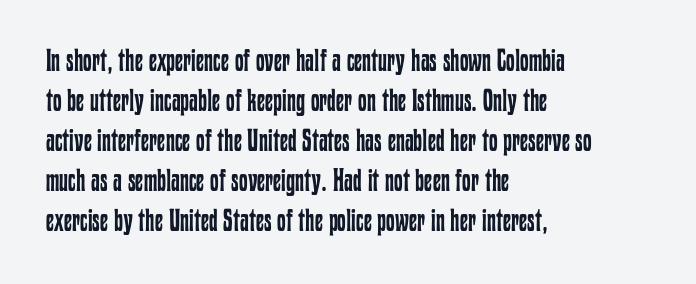
{"italic": "no", "bold": "no", "weight": "regular", "width": "condensed", "stroke_contrast": "low", "x_height": "medium", "monospaced": "no", "underline": "no", "align": "left", "line_spacing": "normal", "line_spacing_ratio": 1.29, "letter_spacing": "normal", "letter_spacing_em": 0.0, "glyph_px": 31}
